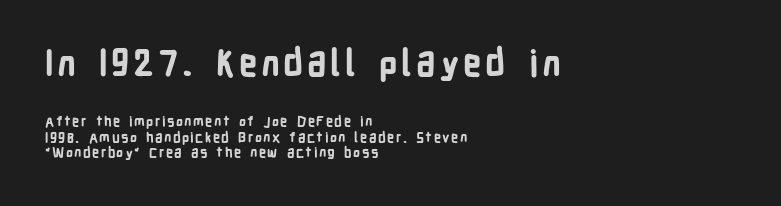
Q: Is the text bold? A: Yes.
Q: Is the text italic (slanted)? A: No, it is upright.
Q: Is the typeface a serif or a sans-serif typeface? A: Sans-serif.
Q: Is the text underlined? A: No.
Q: How is the paragraph aligned? A: Left-aligned.
Q: Is the spacing between lines tight, normal or loose? A: Tight.
Q: Which block of text is set in a larger size, the first (top) or the second (bottom)? A: The first (top) one.
Q: Width (condensed, normal, or wide)? A: Condensed.
Q: Stroke contrast? A: Low.
Q: x-height? A: Medium.
Q: Monospaced? A: No.
